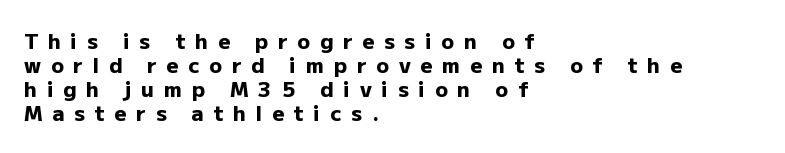
Summary of vertical rhythm: compact, with narrow interline spacing. This sample uses expanded letter spacing, leaving extra air between glyphs. The passage shown is not underscored anywhere. Short and long lines alike share a common starting point at left. Designer's note — italics off, roman on. Heavy-handed strokes throughout: this text is bold.
